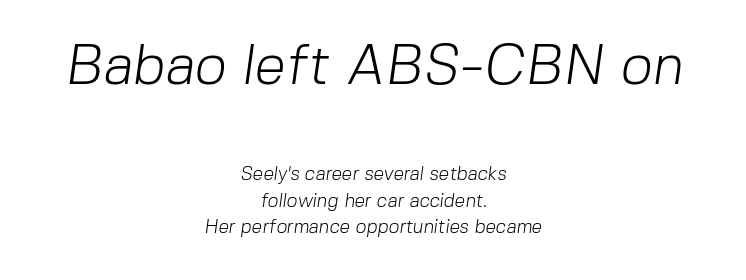
The image shows 56 px light sans-serif type; set centered, normal line spacing (1.4x), normal letter spacing, not underlined; the first (top) block is 2.95x larger; low stroke contrast and a medium x-height.
